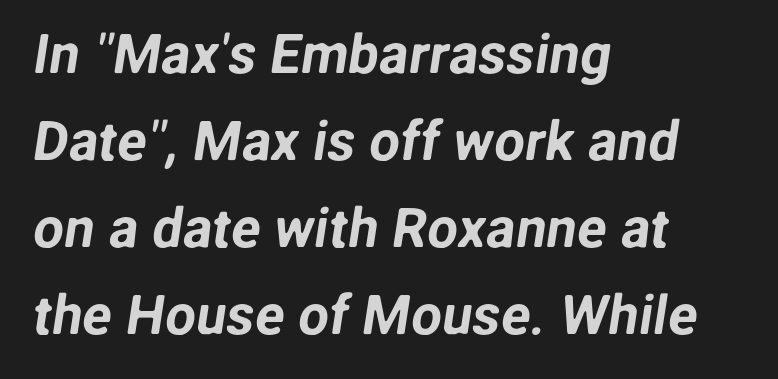
{"serif": "no", "width": "normal", "stroke_contrast": "low", "x_height": "medium", "monospaced": "no", "underline": "no", "align": "left", "line_spacing": "normal", "line_spacing_ratio": 1.58, "letter_spacing": "normal", "letter_spacing_em": 0.0, "glyph_px": 55}
